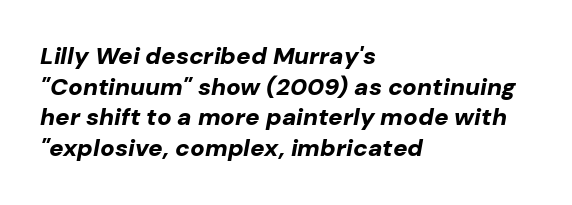
The image shows 24 px bold type, italic (leaning right); set left-aligned, normal line spacing (1.28x), normal letter spacing, not underlined.
